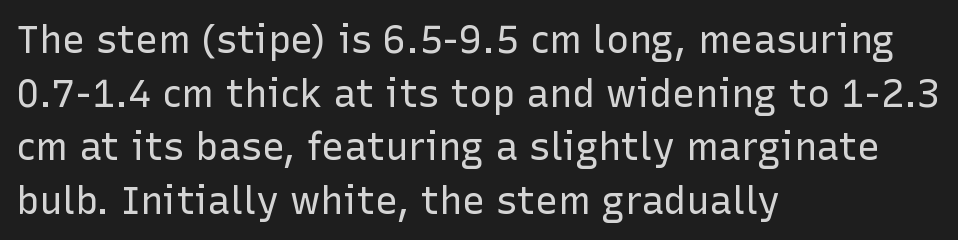
The image shows 38 px regular-weight sans-serif type, upright; set left-aligned, normal line spacing (1.41x), normal letter spacing, not underlined; low stroke contrast and a medium x-height.
